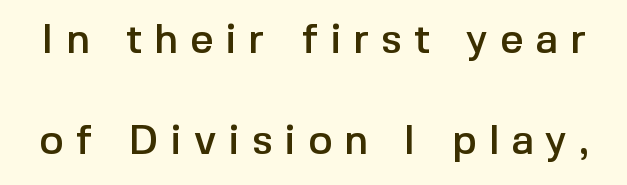
Q: Is the text italic (slanted)? A: No, it is upright.
Q: Is the typeface a serif or a sans-serif typeface? A: Sans-serif.
Q: Is the text underlined? A: No.
Q: Is the spacing between letters normal or unusually wide? A: Unusually wide.
Q: Is the spacing between lines tight, normal or loose? A: Loose.
Q: Width (condensed, normal, or wide)? A: Normal.
Q: x-height? A: Medium.
Q: Monospaced? A: No.
